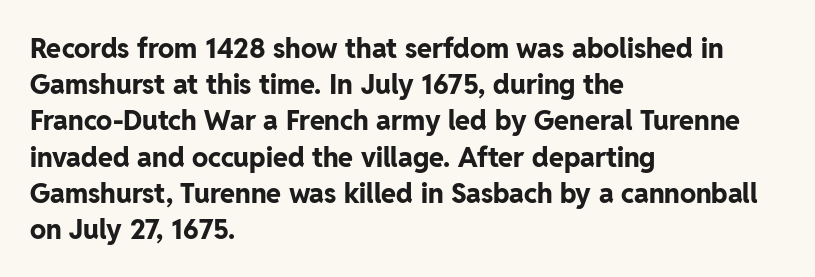
Does the weight exceed regular? Yes, all the way to bold. Inter-character spacing is left at the font's built-in metrics. If you drew a ruler down the left edge, every line would touch it. Only glyphs here, with clear space below each row. This sample keeps an unexceptional amount of space between lines.
